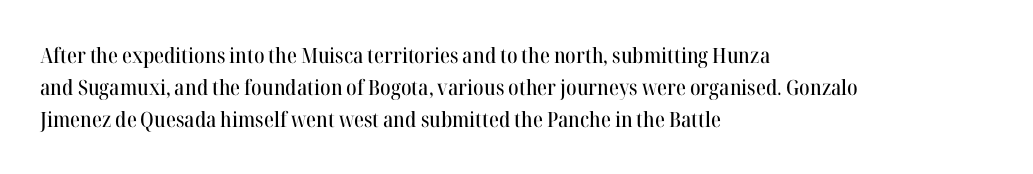
The image shows 21 px text type, upright; set left-aligned, normal line spacing (1.52x), normal letter spacing, not underlined.
